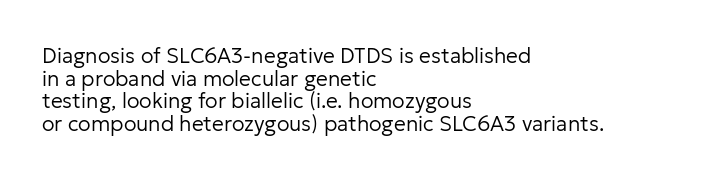
Q: Is the text bold? A: No.
Q: Is the text italic (slanted)? A: No, it is upright.
Q: Is the text underlined? A: No.
Q: How is the paragraph aligned? A: Left-aligned.
Q: Is the spacing between letters normal or unusually wide? A: Normal.
Q: Is the spacing between lines tight, normal or loose? A: Tight.
